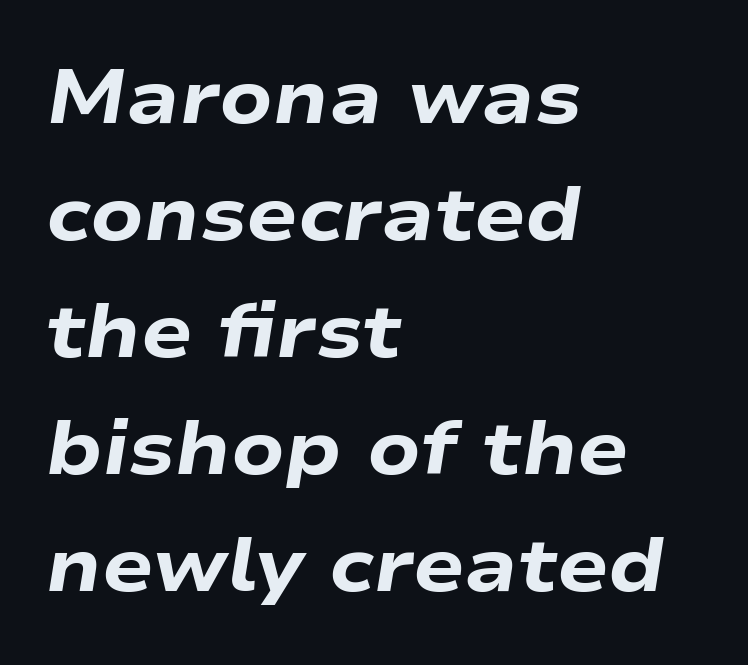
{"italic": "yes", "lean": "right", "slant_degrees": 9, "bold": "yes", "weight": "heavy", "width": "wide", "stroke_contrast": "low", "x_height": "medium", "monospaced": "no", "underline": "no", "align": "left", "line_spacing": "normal", "line_spacing_ratio": 1.54, "letter_spacing": "normal", "letter_spacing_em": 0.0, "glyph_px": 76}
